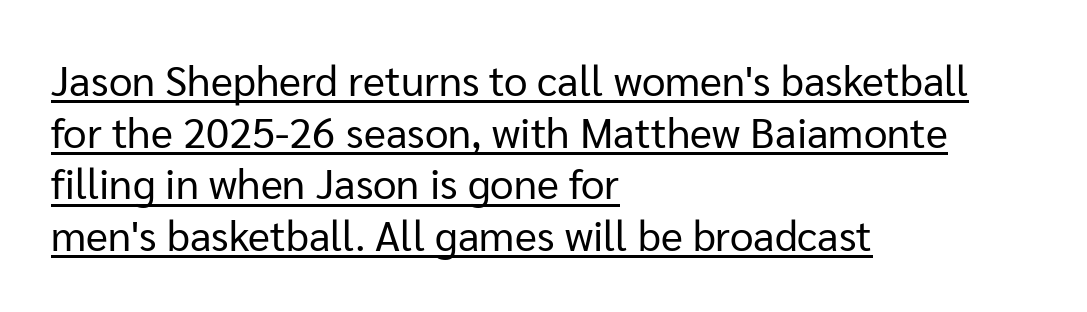
Q: Is the text bold? A: No.
Q: Is the text italic (slanted)? A: No, it is upright.
Q: Is the typeface a serif or a sans-serif typeface? A: Sans-serif.
Q: Is the text underlined? A: Yes.
Q: How is the paragraph aligned? A: Left-aligned.
Q: Is the spacing between letters normal or unusually wide? A: Normal.
Q: Width (condensed, normal, or wide)? A: Normal.
Q: Stroke contrast? A: Low.
Q: x-height? A: Medium.
Q: Monospaced? A: No.
